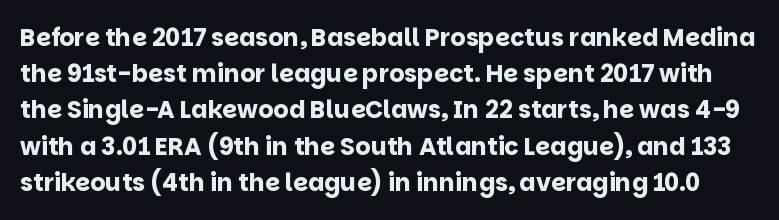
Q: Is the text bold? A: Yes.
Q: Is the text italic (slanted)? A: No, it is upright.
Q: Is the text underlined? A: No.
Q: Is the spacing between letters normal or unusually wide? A: Normal.
Q: Is the spacing between lines tight, normal or loose? A: Normal.
